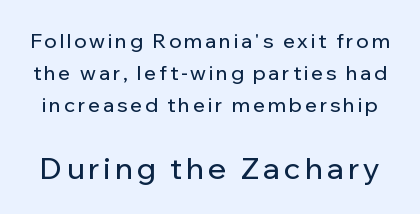
The image shows 30 px sans-serif type, upright; set normal line spacing (1.61x), not underlined; the second (bottom) block is 1.5x larger; low stroke contrast and a medium x-height.
